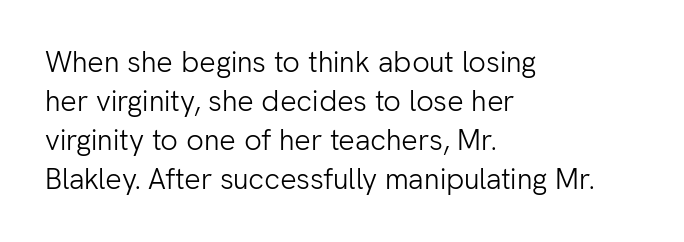
The image shows 29 px light sans-serif type, upright; set left-aligned, normal line spacing (1.34x), normal letter spacing, not underlined; low stroke contrast and a medium x-height.
